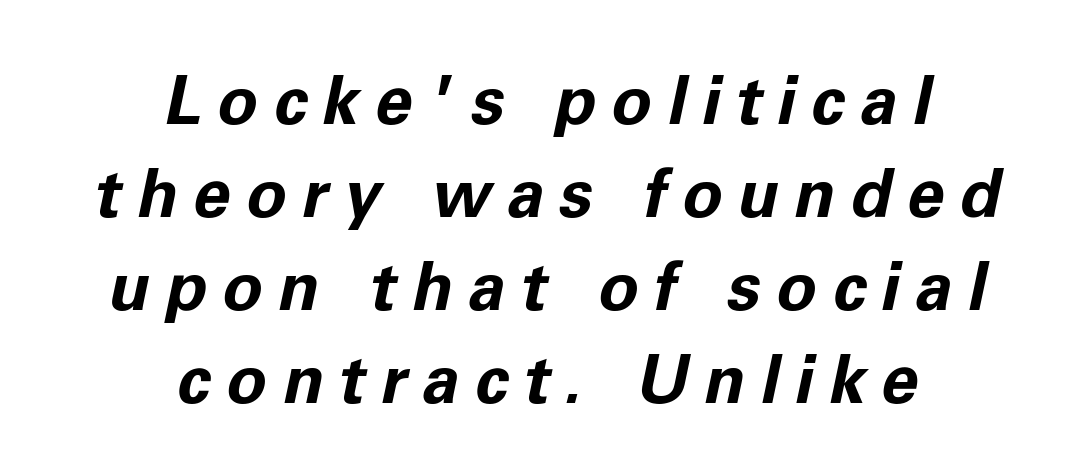
Slanted lettering throughout. This sample keeps an unexceptional amount of space between lines. The rendering uses natural spacing where letterforms have individual widths. Check the space under the baseline: it is left empty.
